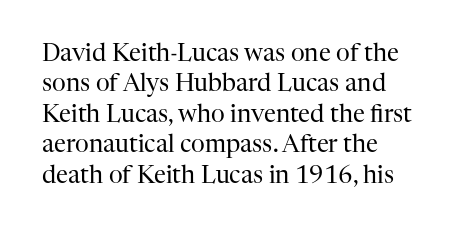
The type sits square on the baseline with zero lean. Only glyphs here, with clear space below each row. This sample is left-justified, so line endings fall wherever the words run out. Nothing unusual about the tracking: characters are spaced as the font intends. No extra ink here — the face is not bold.
